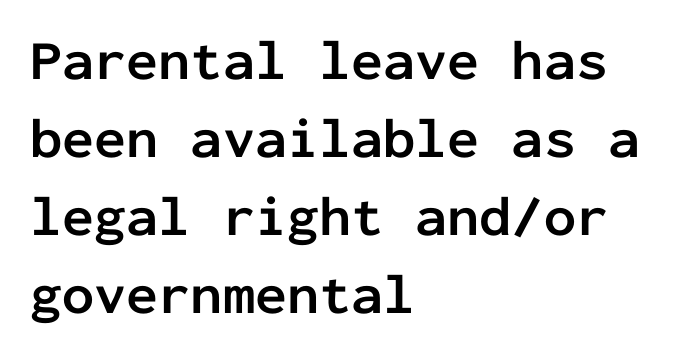
The image shows 57 px semibold sans-serif type, upright, monospaced; set left-aligned, normal line spacing (1.37x), normal letter spacing, not underlined; low stroke contrast and a medium x-height.
